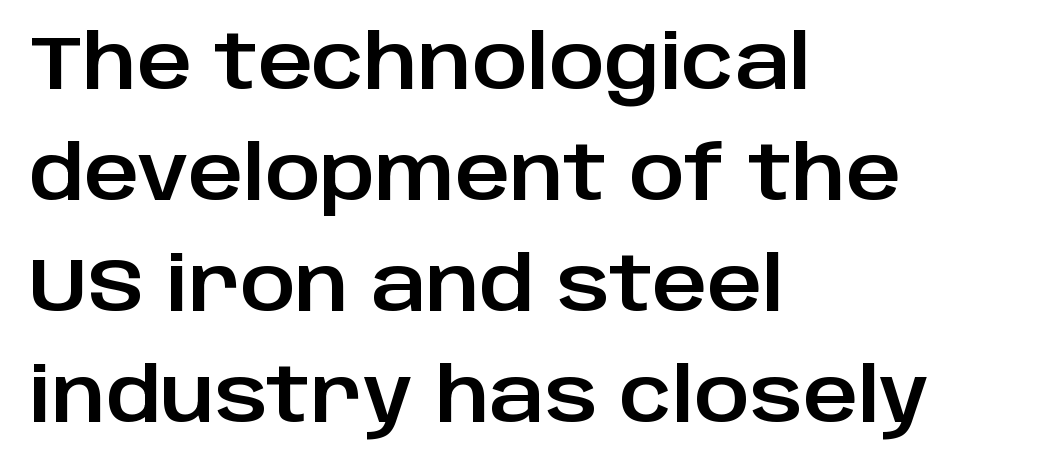
{"serif": "no", "italic": "no", "width": "normal", "stroke_contrast": "low", "x_height": "large", "monospaced": "no", "underline": "no", "align": "left", "line_spacing": "normal", "line_spacing_ratio": 1.48, "letter_spacing": "normal", "letter_spacing_em": 0.0, "glyph_px": 75}
